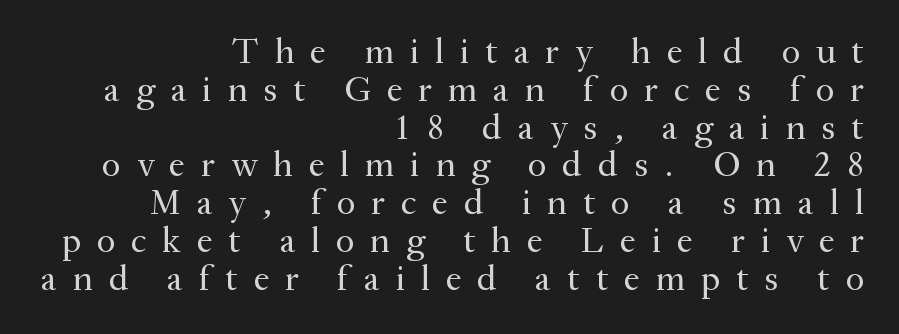
The image shows 36 px regular-weight serif type, upright; set right-aligned, tight line spacing (1.05x), unusually wide letter spacing (+0.44 em), not underlined; medium stroke contrast and a small x-height.
